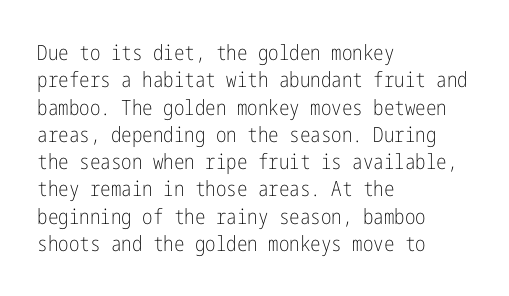
Reading down the block, your eye returns to a fixed left position each line. The weight tops out at a normal text grade. Interline gaps are of average width in this sample. The letters sit at their default tracking, neither squeezed nor spread.
